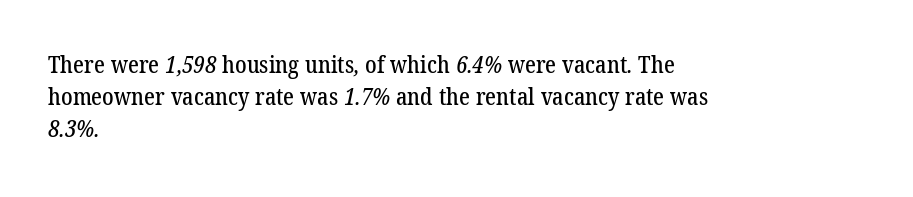
{"underline": "no", "align": "left", "line_spacing": "normal", "line_spacing_ratio": 1.39, "letter_spacing": "normal", "letter_spacing_em": 0.0, "glyph_px": 23}
